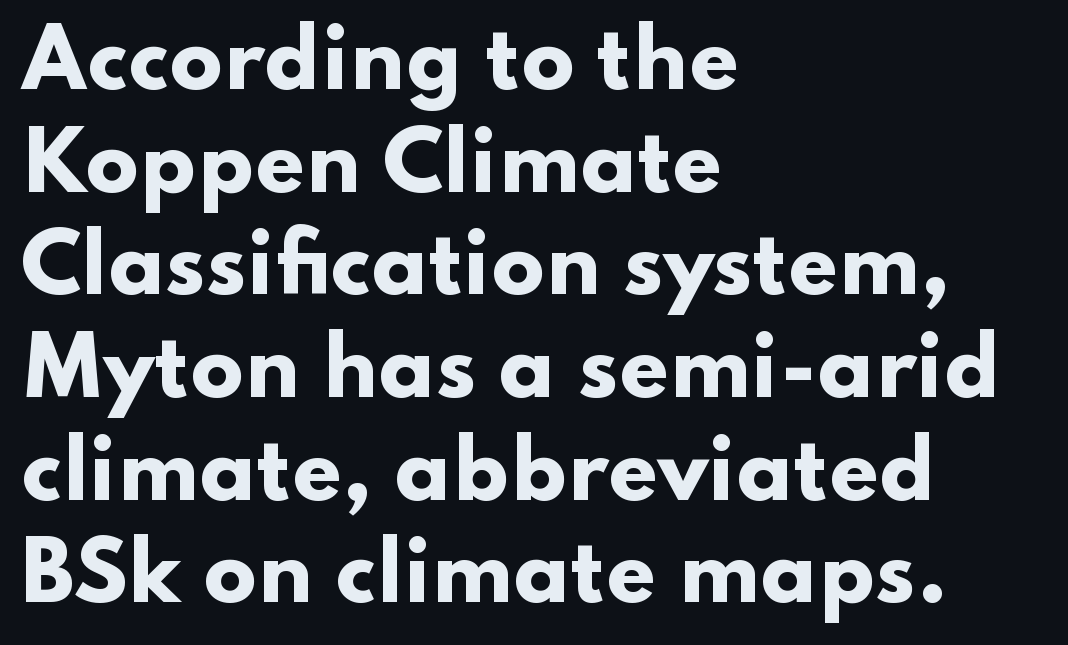
{"serif": "no", "italic": "no", "bold": "yes", "weight": "heavy", "width": "wide", "stroke_contrast": "low", "x_height": "small", "monospaced": "no", "underline": "no", "align": "left", "line_spacing": "normal", "line_spacing_ratio": 1.3, "letter_spacing": "normal", "letter_spacing_em": 0.0, "glyph_px": 79}
